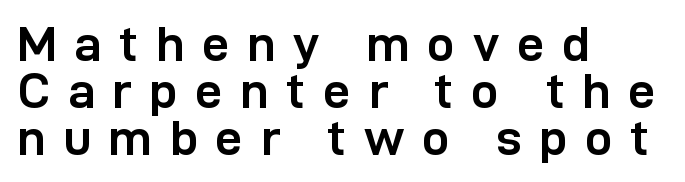
Characters remain perfectly vertical along every line. The compositor pushed each line to the left boundary. Serif or sans? Sans — the stroke terminals are bare. Caption: expanded tracking, letters set apart. Looks like regular typesetting: each glyph gets only the width it needs. The rendering uses a bold face; every stroke is thick and dark.
